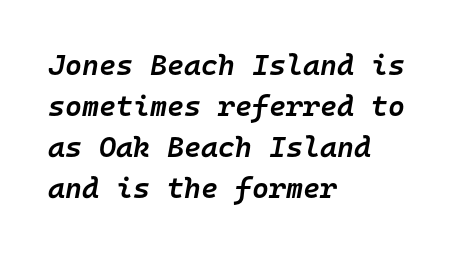
The image shows 29 px semibold type, italic (leaning right), monospaced; set left-aligned, normal line spacing (1.41x), normal letter spacing, not underlined; low stroke contrast and a medium x-height.
